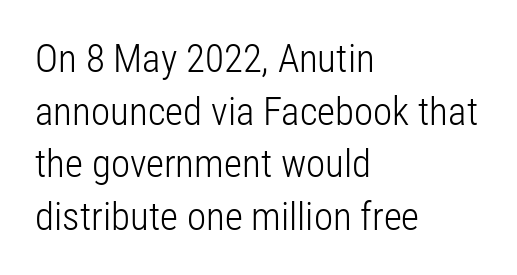
{"serif": "no", "italic": "no", "bold": "no", "weight": "light", "width": "condensed", "stroke_contrast": "low", "x_height": "medium", "monospaced": "no", "underline": "no", "align": "left", "line_spacing": "normal", "line_spacing_ratio": 1.35, "letter_spacing": "normal", "letter_spacing_em": 0.0, "glyph_px": 39}
